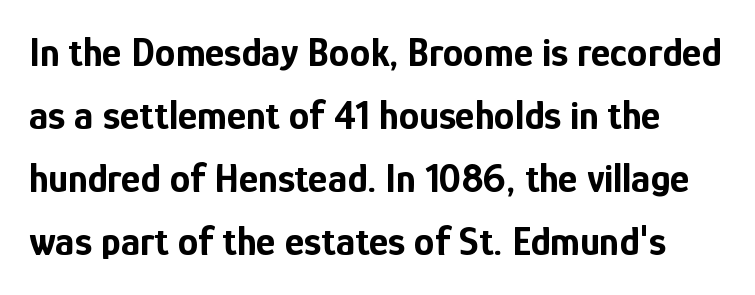
{"serif": "no", "italic": "no", "bold": "yes", "weight": "bold", "width": "condensed", "stroke_contrast": "low", "x_height": "medium", "monospaced": "no", "underline": "no", "line_spacing": "normal", "line_spacing_ratio": 1.54, "letter_spacing": "normal", "letter_spacing_em": 0.0, "glyph_px": 41}
